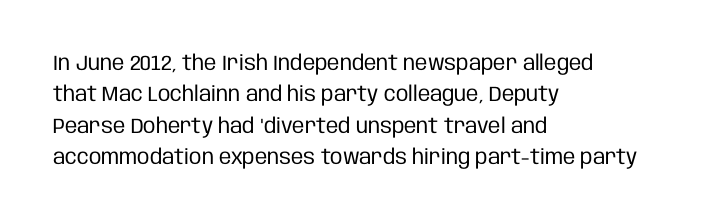
{"italic": "no", "bold": "no", "underline": "no", "align": "left", "line_spacing": "normal", "line_spacing_ratio": 1.5, "letter_spacing": "normal", "letter_spacing_em": 0.0, "glyph_px": 21}
